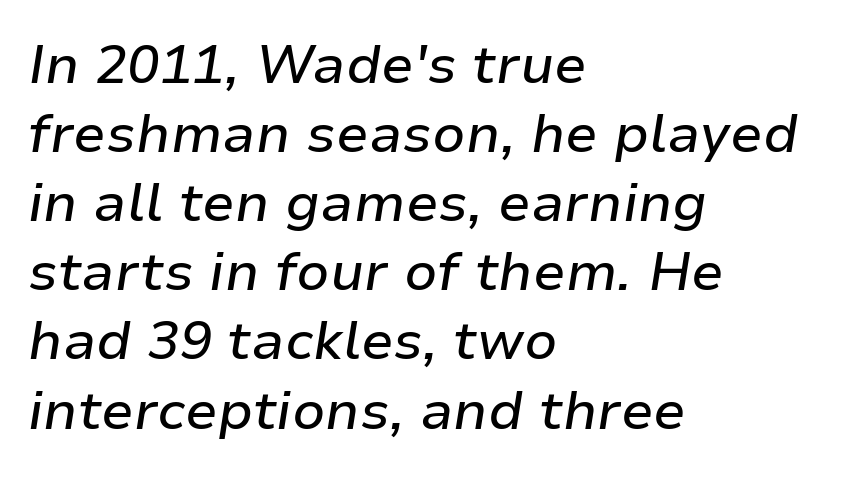
{"italic": "yes", "lean": "right", "slant_degrees": 9, "width": "normal", "stroke_contrast": "low", "x_height": "medium", "monospaced": "no", "underline": "no", "align": "left", "line_spacing": "normal", "line_spacing_ratio": 1.28, "letter_spacing": "normal", "letter_spacing_em": 0.0, "glyph_px": 54}
